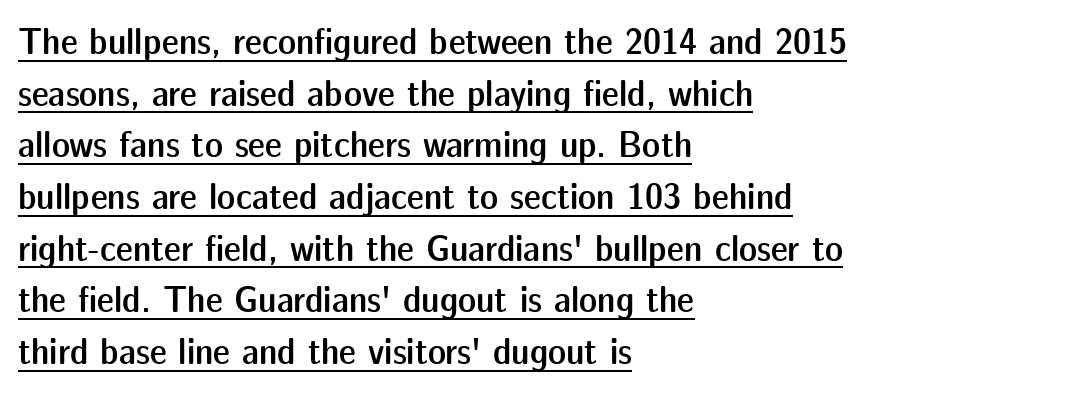
Summary of weight: moderately heavy, a semibold. How would I describe the line gaps? Plain and ordinary. The typesetter chose a ragged-right arrangement here. The passage shown is typed in a proportional face where columns would drift.
